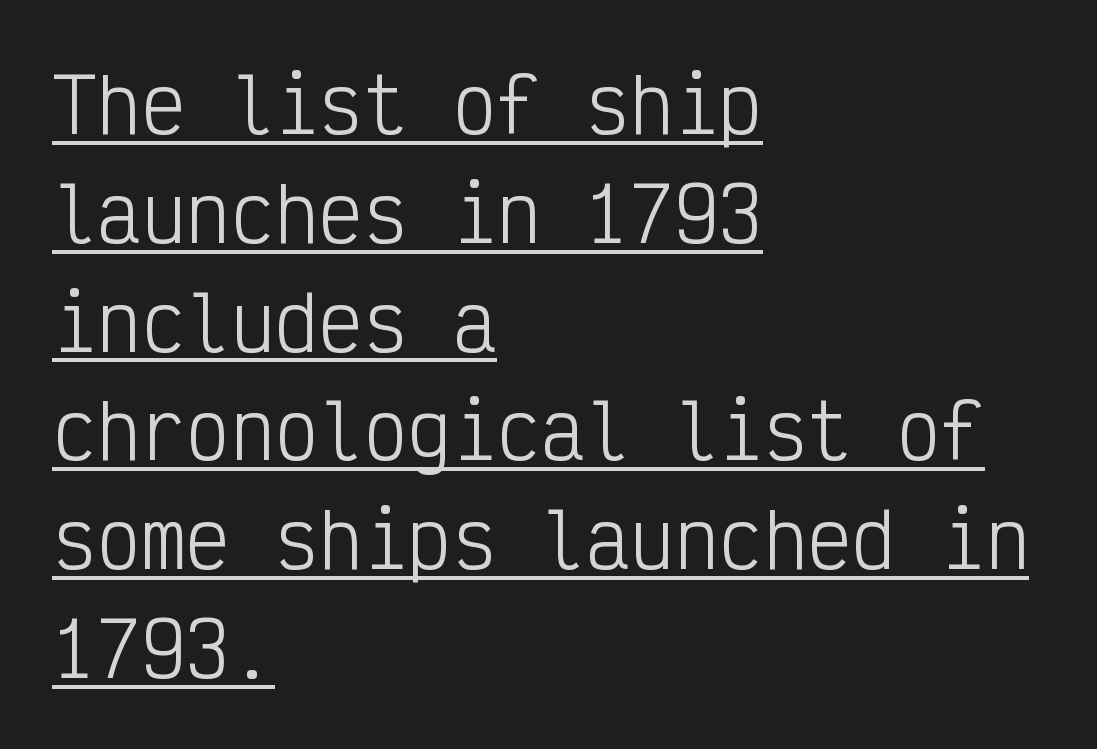
Q: Is the text bold? A: No.
Q: Is the text italic (slanted)? A: No, it is upright.
Q: Is the typeface a serif or a sans-serif typeface? A: Sans-serif.
Q: Is the text underlined? A: Yes.
Q: How is the paragraph aligned? A: Left-aligned.
Q: Is the spacing between letters normal or unusually wide? A: Normal.
Q: Is the spacing between lines tight, normal or loose? A: Normal.
Q: Width (condensed, normal, or wide)? A: Condensed.
Q: Stroke contrast? A: Low.
Q: x-height? A: Medium.
Q: Monospaced? A: Yes.
